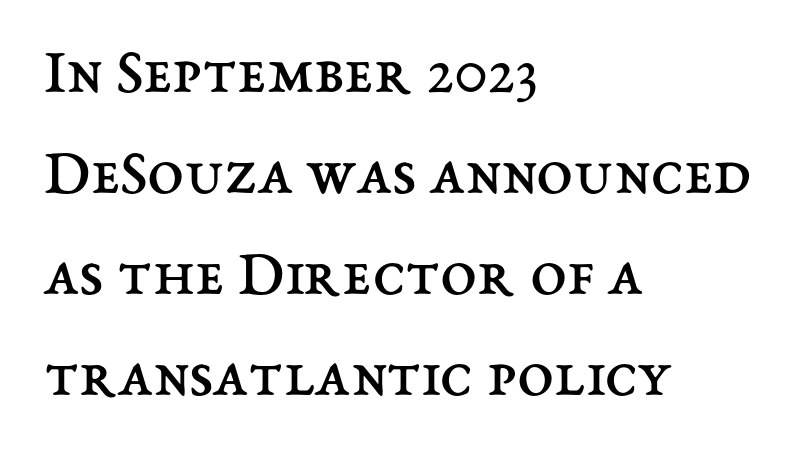
Q: Is the text bold? A: No.
Q: Is the text italic (slanted)? A: No, it is upright.
Q: Is the text underlined? A: No.
Q: How is the paragraph aligned? A: Left-aligned.
Q: Is the spacing between letters normal or unusually wide? A: Normal.
Q: Is the spacing between lines tight, normal or loose? A: Normal.
Q: Width (condensed, normal, or wide)? A: Normal.
Q: Stroke contrast? A: Medium.
Q: x-height? A: Medium.
Q: Monospaced? A: No.
